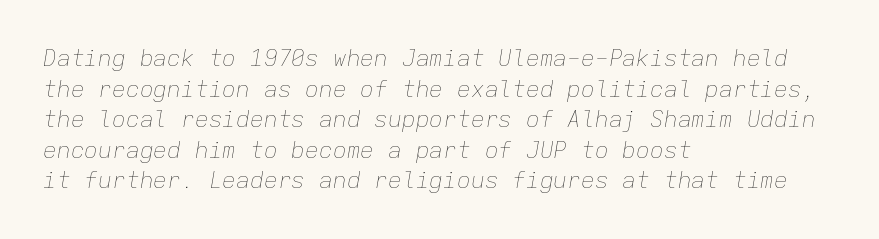
Q: Is the text bold? A: No.
Q: Is the text italic (slanted)? A: Yes, it leans right by about 9 degrees.
Q: Is the text underlined? A: No.
Q: How is the paragraph aligned? A: Left-aligned.
Q: Is the spacing between letters normal or unusually wide? A: Normal.
Q: Is the spacing between lines tight, normal or loose? A: Normal.
